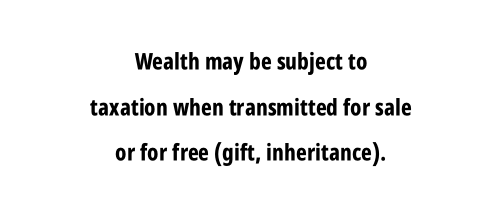
Caption: bold face, heavy strokes. Neither beginnings nor endings align; midpoints do. Designer's note — italics off, roman on. A clean baseline with only descenders dipping below it.
